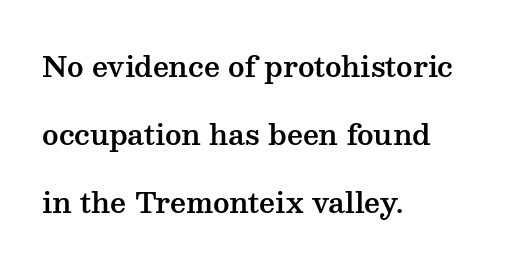
The image shows 28 px wide serif type, upright; set left-aligned, loose line spacing (2.42x), normal letter spacing, not underlined; medium stroke contrast and a medium x-height.
